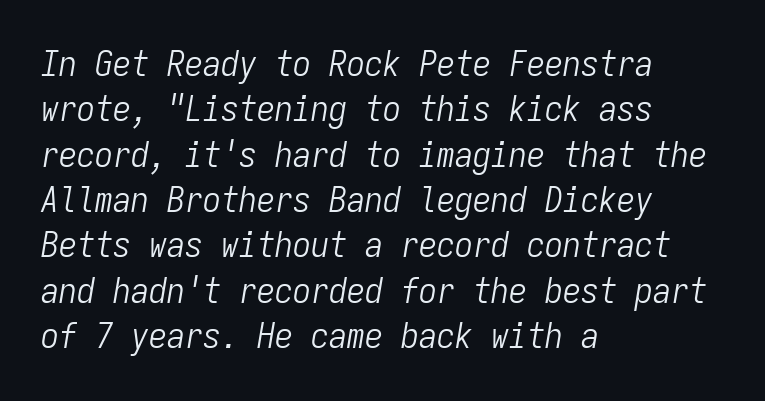
Q: Is the text bold? A: No.
Q: Is the text italic (slanted)? A: Yes, it leans right by about 9 degrees.
Q: Is the text underlined? A: No.
Q: How is the paragraph aligned? A: Left-aligned.
Q: Is the spacing between letters normal or unusually wide? A: Normal.
Q: Is the spacing between lines tight, normal or loose? A: Normal.
Q: Width (condensed, normal, or wide)? A: Condensed.
Q: Stroke contrast? A: Low.
Q: x-height? A: Medium.
Q: Monospaced? A: Yes.
